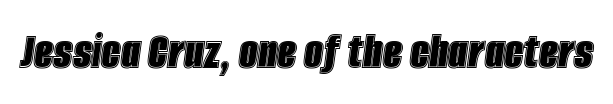
You could not count columns in this text — the font is proportionally spaced. Words float on clear page, feet unadorned. The rendering applies a slant to the glyphs. Glyph-to-glyph distance matches everyday printed text.
